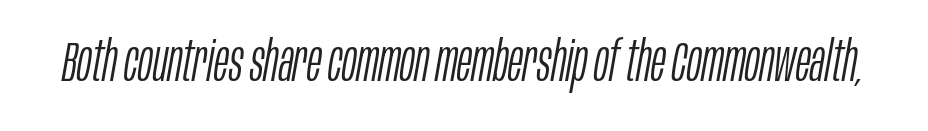
{"italic": "yes", "lean": "right", "slant_degrees": 10, "bold": "no", "weight": "light", "width": "condensed", "stroke_contrast": "low", "x_height": "large", "monospaced": "no", "underline": "no", "letter_spacing": "normal", "letter_spacing_em": 0.0, "glyph_px": 56}
